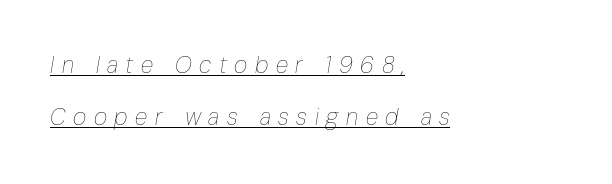
No heavy texture on the line: the type isn't bold. The rendering uses a large line-height, opening up the rows. A baseline rule has been typeset under these characters. Between one letter and the next there's a generous, obvious gap. Characters are canted at an angle relative to the baseline's perpendicular. Does the copy run flush right? No — it runs flush left.
